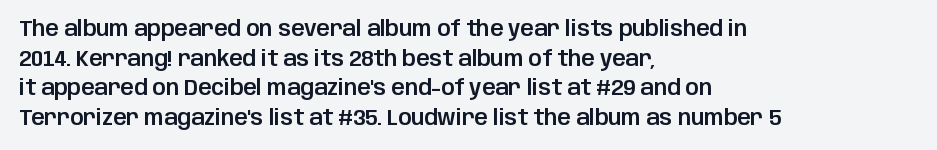
{"italic": "no", "underline": "no", "align": "left", "line_spacing": "normal", "line_spacing_ratio": 1.41, "letter_spacing": "normal", "letter_spacing_em": 0.0, "glyph_px": 21}
